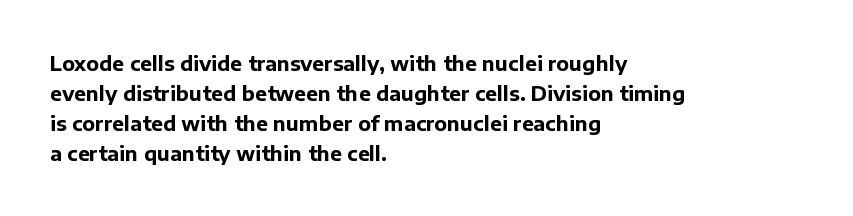
Alignment: flush left. Tall strokes in this sample are plumb rather than angled. Successive baselines arrive at the customary interval. The rendering uses a bold face; every stroke is thick and dark. The specimen omits any rule beneath the text block's lines. Short note: letters normally spaced.
